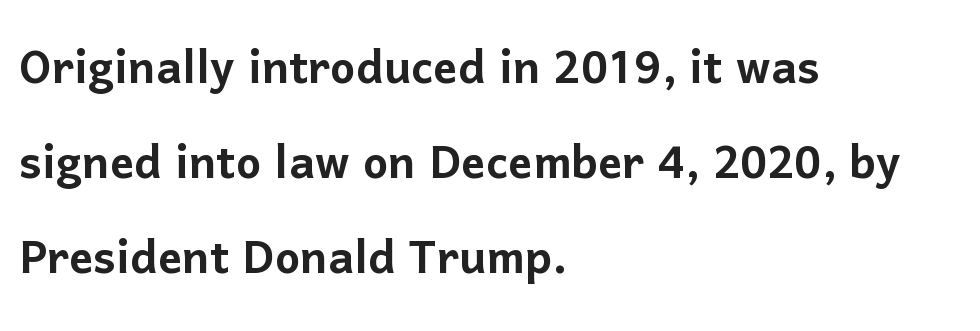
{"serif": "no", "italic": "no", "width": "normal", "stroke_contrast": "low", "x_height": "medium", "monospaced": "no", "underline": "no", "align": "left", "line_spacing": "normal", "line_spacing_ratio": 1.58, "letter_spacing": "normal", "letter_spacing_em": 0.0, "glyph_px": 60}
